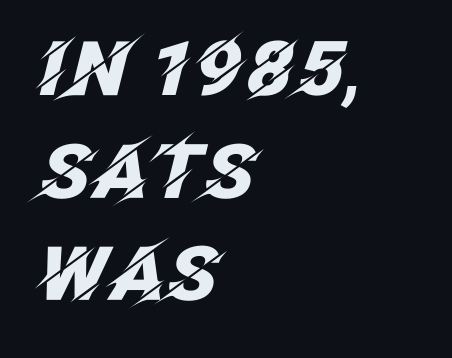
Q: Is the text bold? A: Yes.
Q: Is the text italic (slanted)? A: Yes, it leans right by about 12 degrees.
Q: Is the text underlined? A: No.
Q: How is the paragraph aligned? A: Left-aligned.
Q: Is the spacing between letters normal or unusually wide? A: Normal.
Q: Is the spacing between lines tight, normal or loose? A: Normal.
Q: Width (condensed, normal, or wide)? A: Normal.
Q: Stroke contrast? A: Low.
Q: x-height? A: Large.
Q: Monospaced? A: No.
